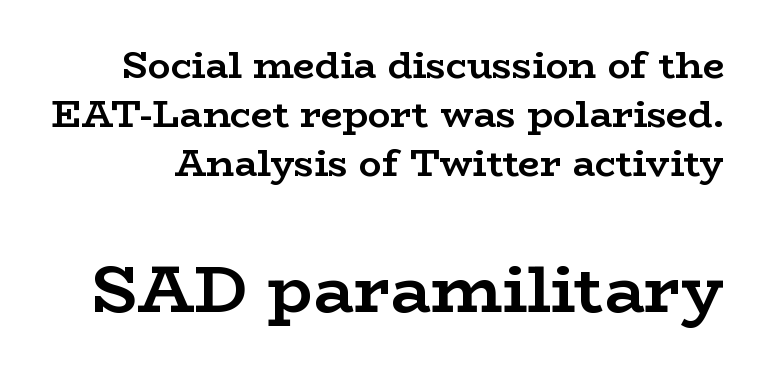
{"serif": "yes", "italic": "no", "bold": "yes", "weight": "semibold", "width": "wide", "stroke_contrast": "low", "x_height": "medium", "monospaced": "no", "underline": "no", "line_spacing": "normal", "line_spacing_ratio": 1.29, "letter_spacing": "normal", "letter_spacing_em": 0.0, "larger_block": "second", "size_ratio": 1.76, "glyph_px": 67}
